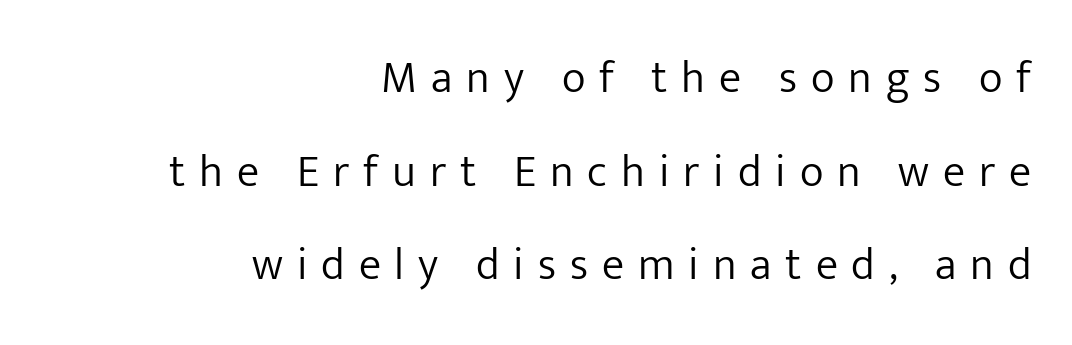
The image shows 45 px light sans-serif type, upright; set right-aligned, loose line spacing (2.08x), unusually wide letter spacing (+0.31 em), not underlined; low stroke contrast and a medium x-height.
